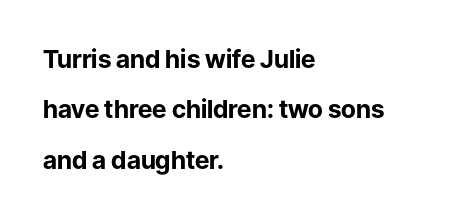
Q: Is the text bold? A: Yes.
Q: Is the text italic (slanted)? A: No, it is upright.
Q: Is the text underlined? A: No.
Q: How is the paragraph aligned? A: Left-aligned.
Q: Is the spacing between letters normal or unusually wide? A: Normal.
Q: Is the spacing between lines tight, normal or loose? A: Loose.
